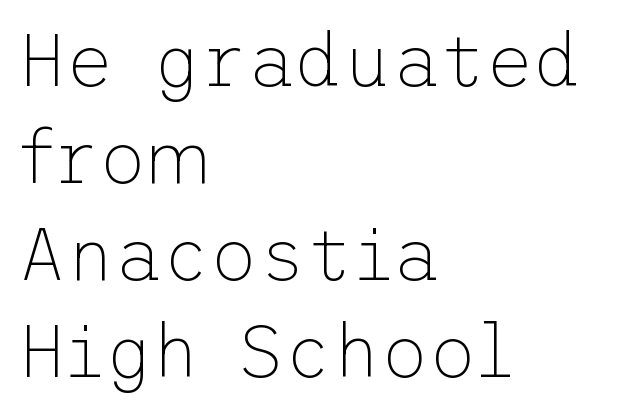
The image shows 74 px thin sans-serif type, upright; set left-aligned, normal line spacing (1.31x), normal letter spacing, not underlined; low stroke contrast and a medium x-height.
